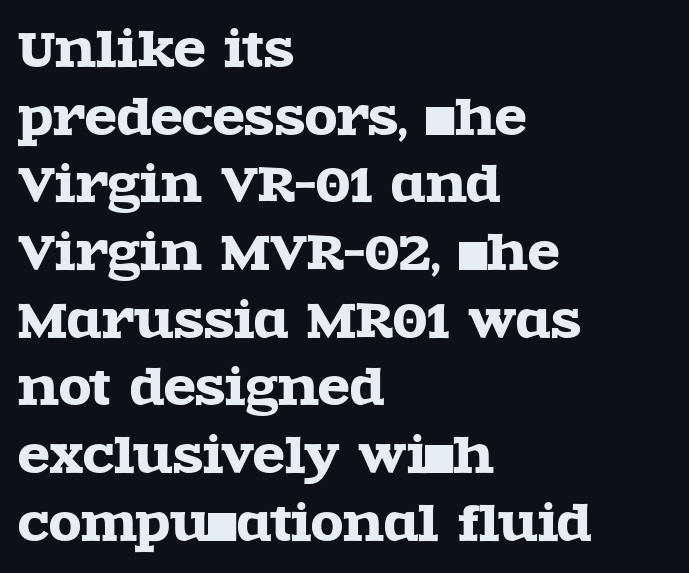
The text was rendered using a seriffed face with decorative stroke endings. Think of a printed novel: that variable character pitch is what you see here. The vertical gap from one line to the next is medium. The setting favours the left margin, as ordinary paragraphs usually do. Glance below the letters and you will spot only blank space.
